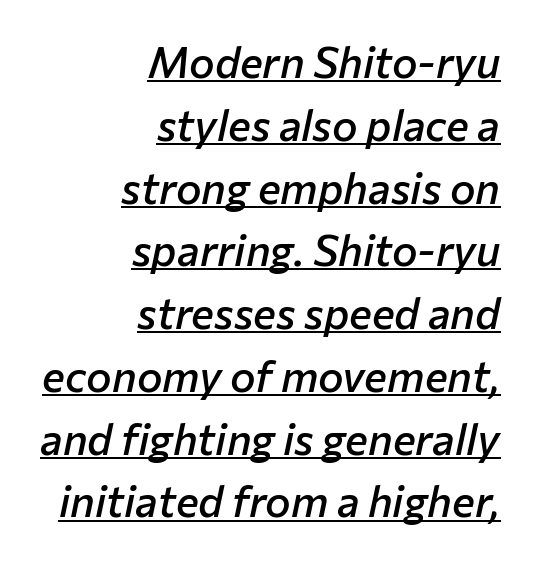
The image shows 43 px semibold type, italic (leaning right); set right-aligned, normal line spacing (1.46x), normal letter spacing, underlined; low stroke contrast and a medium x-height.
